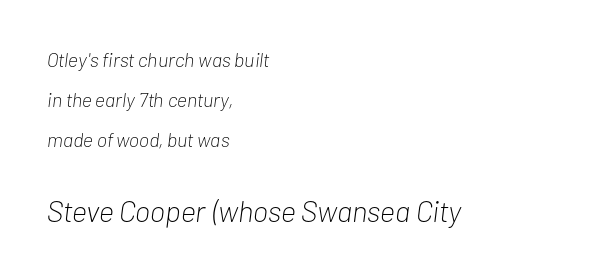
{"italic": "yes", "lean": "right", "slant_degrees": 7, "bold": "no", "weight": "light", "width": "condensed", "stroke_contrast": "low", "x_height": "medium", "monospaced": "no", "underline": "no", "align": "left", "line_spacing": "loose", "line_spacing_ratio": 2.01, "letter_spacing": "normal", "letter_spacing_em": 0.0, "larger_block": "second", "size_ratio": 1.5, "glyph_px": 30}
